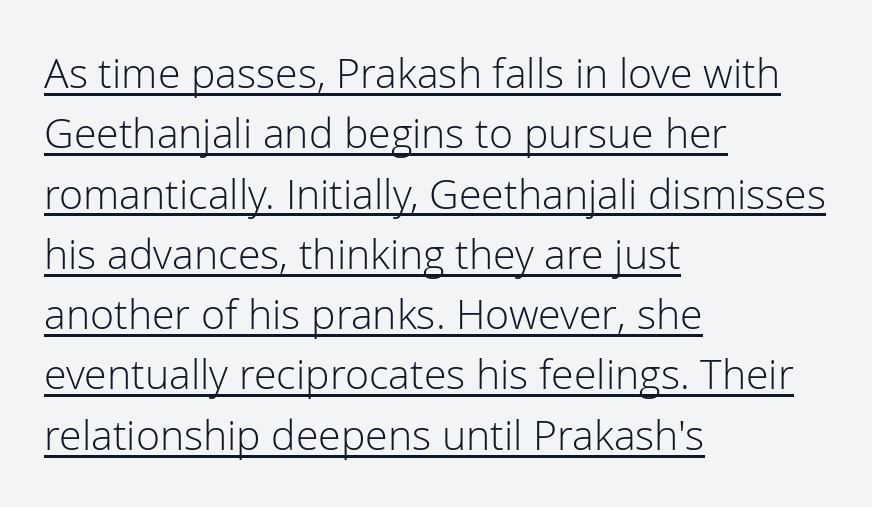
In CSS terms this would be text-align: left. Varying glyph widths throughout — classic text-font behaviour. Bold? No — there's no thickening of the strokes. Caption: standard tracking, unaltered. A continuous stroke trails under the words, as in a hyperlink.
